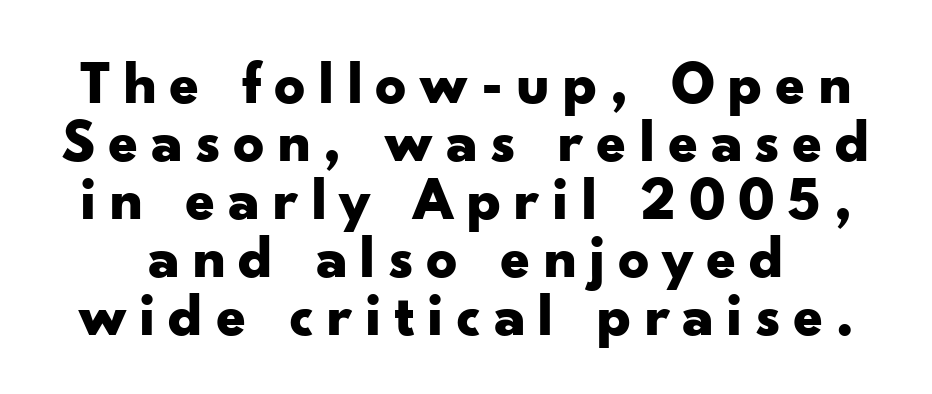
The image shows 61 px bold, wide sans-serif type, upright; set tight line spacing (0.95x), unusually wide letter spacing (+0.2 em), not underlined; low stroke contrast and a small x-height.
